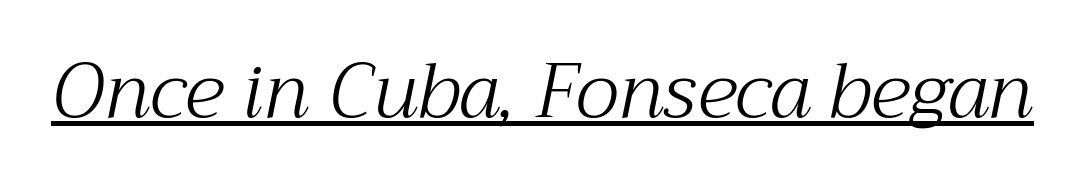
Honestly, the underline is the first thing you notice here. The rendering shows small feet on the letterforms — a serif design. The rendering uses natural spacing where letterforms have individual widths. Notice how the stems are inclined rather than vertical — that's the hallmark of italics.
